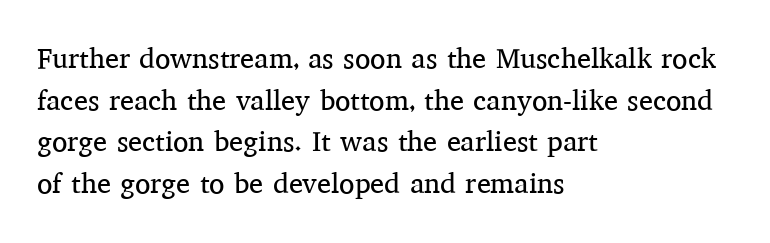
Leftover space on each line is placed entirely after the last word. The vertical gap from one line to the next is medium. Rule under the text: the space is simply empty. A serif font was chosen for this passage.
